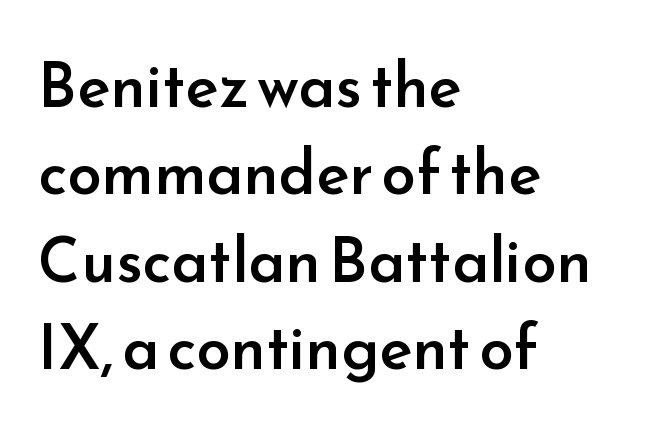
Q: Is the text bold? A: Semi-bold.
Q: Is the text italic (slanted)? A: No, it is upright.
Q: Is the typeface a serif or a sans-serif typeface? A: Sans-serif.
Q: Is the text underlined? A: No.
Q: How is the paragraph aligned? A: Left-aligned.
Q: Is the spacing between letters normal or unusually wide? A: Normal.
Q: Is the spacing between lines tight, normal or loose? A: Normal.
Q: Width (condensed, normal, or wide)? A: Normal.
Q: Stroke contrast? A: Low.
Q: x-height? A: Small.
Q: Monospaced? A: No.
